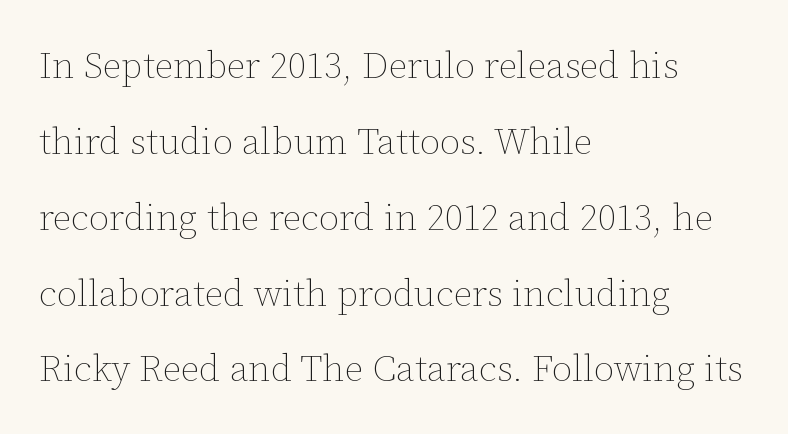
The image shows 37 px thin type, upright; set left-aligned, loose line spacing (2.05x), normal letter spacing, not underlined; low stroke contrast and a medium x-height.
